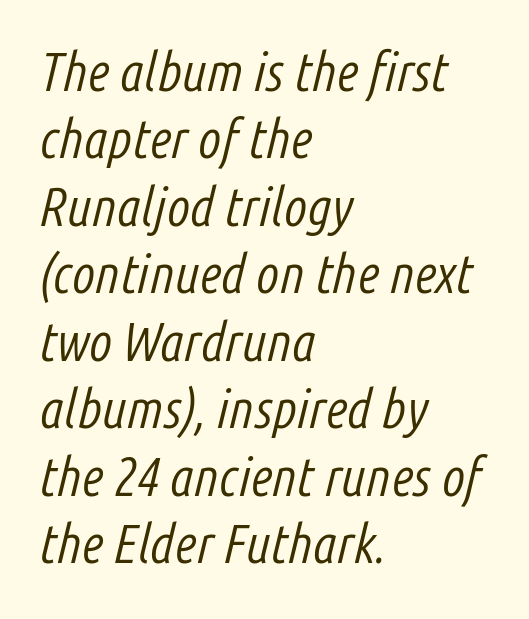
Q: Is the text bold? A: No.
Q: Is the text italic (slanted)? A: Yes, it leans right by about 14 degrees.
Q: Is the text underlined? A: No.
Q: How is the paragraph aligned? A: Left-aligned.
Q: Is the spacing between letters normal or unusually wide? A: Normal.
Q: Is the spacing between lines tight, normal or loose? A: Normal.
Q: Width (condensed, normal, or wide)? A: Condensed.
Q: Stroke contrast? A: Low.
Q: x-height? A: Medium.
Q: Monospaced? A: No.
